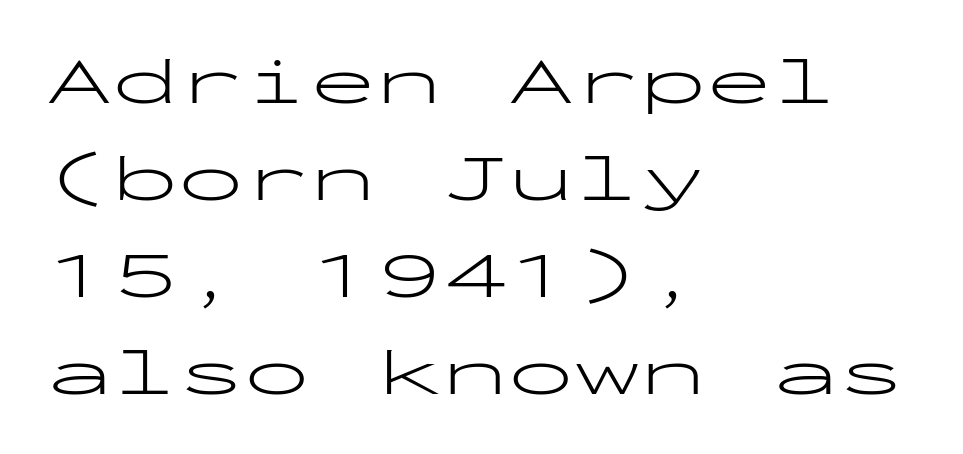
{"serif": "no", "italic": "no", "bold": "no", "weight": "light", "width": "wide", "stroke_contrast": "low", "x_height": "medium", "monospaced": "yes", "underline": "no", "align": "left", "line_spacing": "normal", "line_spacing_ratio": 1.47, "letter_spacing": "normal", "letter_spacing_em": 0.0, "glyph_px": 66}
